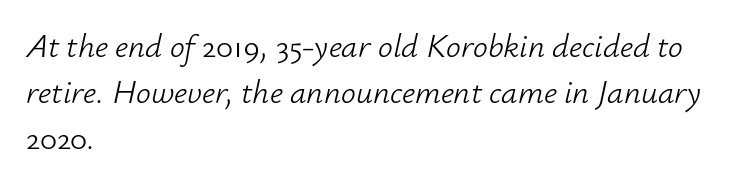
{"italic": "yes", "lean": "right", "slant_degrees": 12, "bold": "no", "weight": "light", "width": "normal", "stroke_contrast": "low", "x_height": "small", "monospaced": "no", "underline": "no", "align": "left", "line_spacing": "normal", "line_spacing_ratio": 1.39, "letter_spacing": "normal", "letter_spacing_em": 0.0, "glyph_px": 33}
